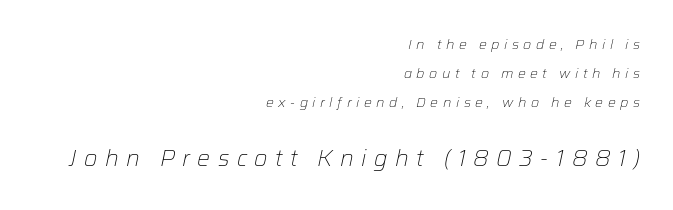
{"italic": "yes", "lean": "right", "slant_degrees": 12, "bold": "no", "underline": "no", "align": "right", "line_spacing": "loose", "line_spacing_ratio": 2.08, "letter_spacing": "wide", "letter_spacing_em": 0.32, "larger_block": "second", "size_ratio": 1.64, "glyph_px": 23}
